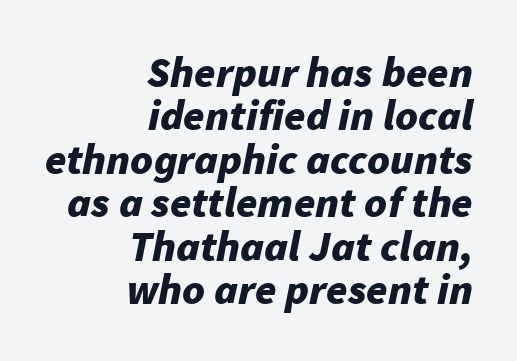
Q: Is the text bold? A: Yes.
Q: Is the text italic (slanted)? A: Yes, it leans right by about 11 degrees.
Q: Is the text underlined? A: No.
Q: How is the paragraph aligned? A: Right-aligned.
Q: Is the spacing between letters normal or unusually wide? A: Normal.
Q: Is the spacing between lines tight, normal or loose? A: Tight.
Q: Width (condensed, normal, or wide)? A: Normal.
Q: Stroke contrast? A: Low.
Q: x-height? A: Medium.
Q: Monospaced? A: No.
